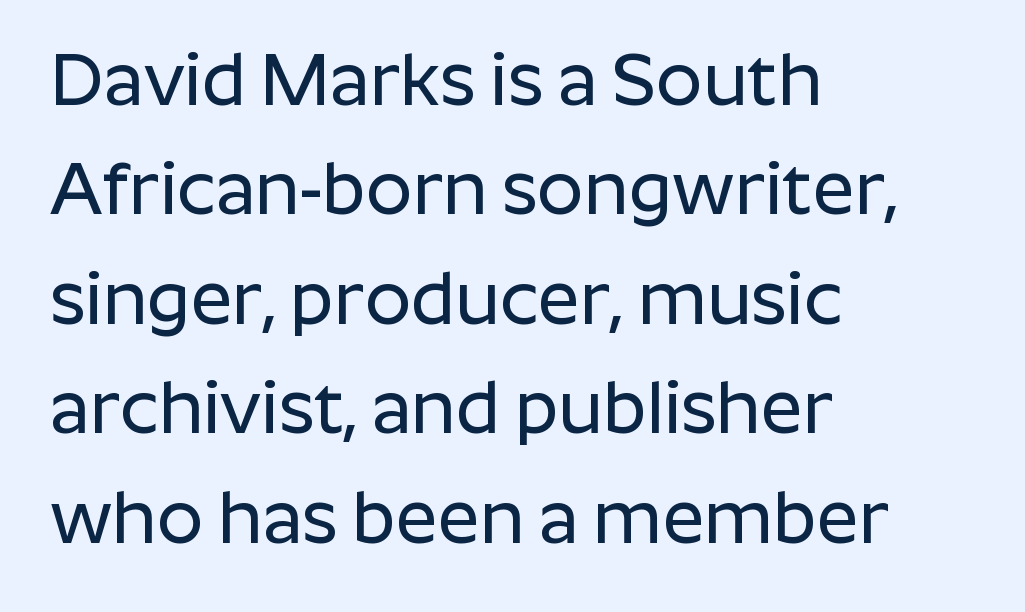
Upright lettering throughout. The words here are not underlined. The characters display no serif detailing; their extremities are plain. Line beginnings align vertically; line endings do not.
